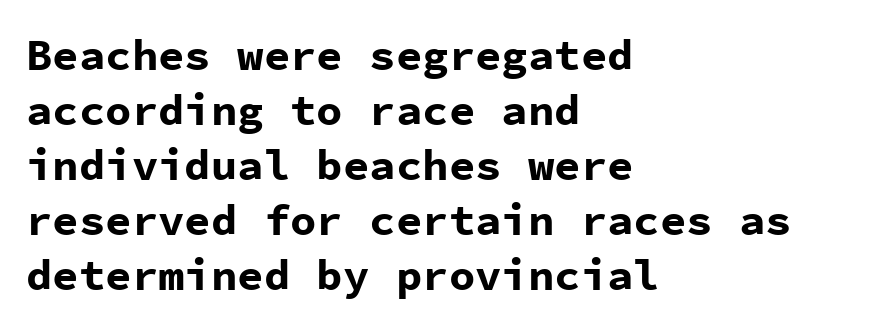
Q: Is the text bold? A: Yes.
Q: Is the text italic (slanted)? A: No, it is upright.
Q: Is the typeface a serif or a sans-serif typeface? A: Sans-serif.
Q: Is the text underlined? A: No.
Q: How is the paragraph aligned? A: Left-aligned.
Q: Is the spacing between letters normal or unusually wide? A: Normal.
Q: Is the spacing between lines tight, normal or loose? A: Normal.
Q: Width (condensed, normal, or wide)? A: Normal.
Q: Stroke contrast? A: Low.
Q: x-height? A: Medium.
Q: Monospaced? A: Yes.
